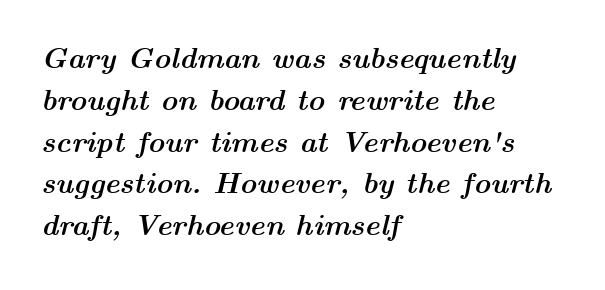
Q: Is the text bold? A: Yes.
Q: Is the text italic (slanted)? A: Yes, it leans right by about 14 degrees.
Q: Is the text underlined? A: No.
Q: How is the paragraph aligned? A: Left-aligned.
Q: Is the spacing between letters normal or unusually wide? A: Normal.
Q: Is the spacing between lines tight, normal or loose? A: Normal.
Q: Width (condensed, normal, or wide)? A: Wide.
Q: Stroke contrast? A: Medium.
Q: x-height? A: Medium.
Q: Monospaced? A: No.
